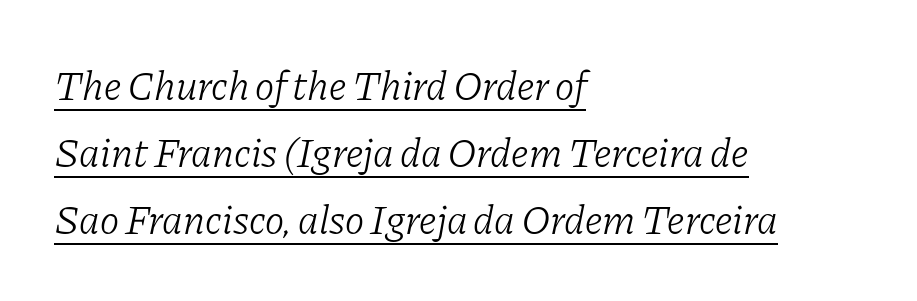
The image shows 41 px light serif type, italic (leaning right); set left-aligned, normal line spacing (1.63x), normal letter spacing, underlined; low stroke contrast and a medium x-height.
